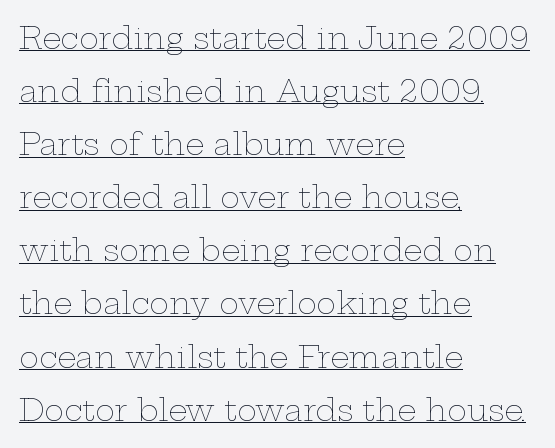
Q: Is the text bold? A: No.
Q: Is the text italic (slanted)? A: No, it is upright.
Q: Is the text underlined? A: Yes.
Q: How is the paragraph aligned? A: Left-aligned.
Q: Is the spacing between letters normal or unusually wide? A: Normal.
Q: Width (condensed, normal, or wide)? A: Wide.
Q: Stroke contrast? A: Low.
Q: x-height? A: Medium.
Q: Monospaced? A: No.
